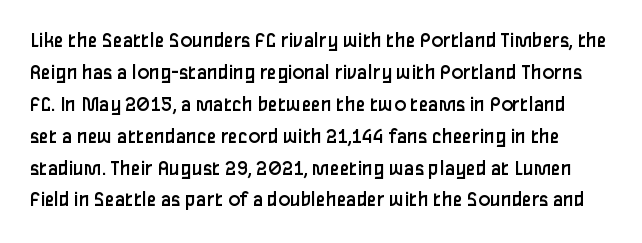
The image shows 22 px text type, upright; set normal line spacing (1.45x), normal letter spacing, not underlined.
